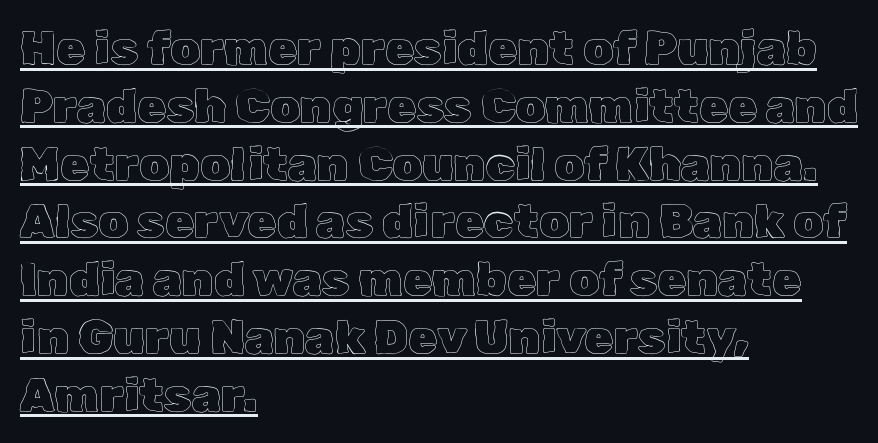
The image shows 47 px text type, upright; set left-aligned, line spacing 1.23x, normal letter spacing, underlined; a medium x-height.
